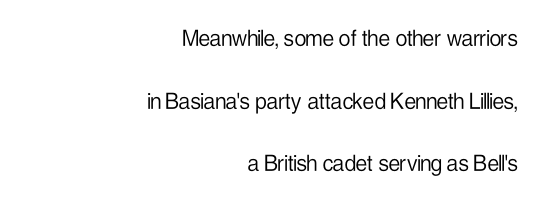
The image shows 26 px text type, upright; set right-aligned, loose line spacing (2.41x), normal letter spacing, not underlined.
